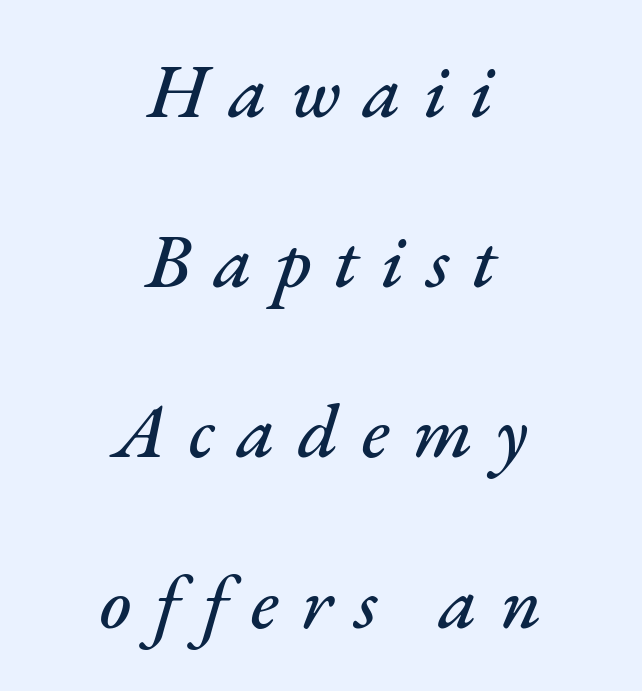
The image shows 76 px text type, italic (leaning right); set centered, loose line spacing (2.24x), unusually wide letter spacing (+0.3 em), not underlined; medium stroke contrast and a small x-height.
